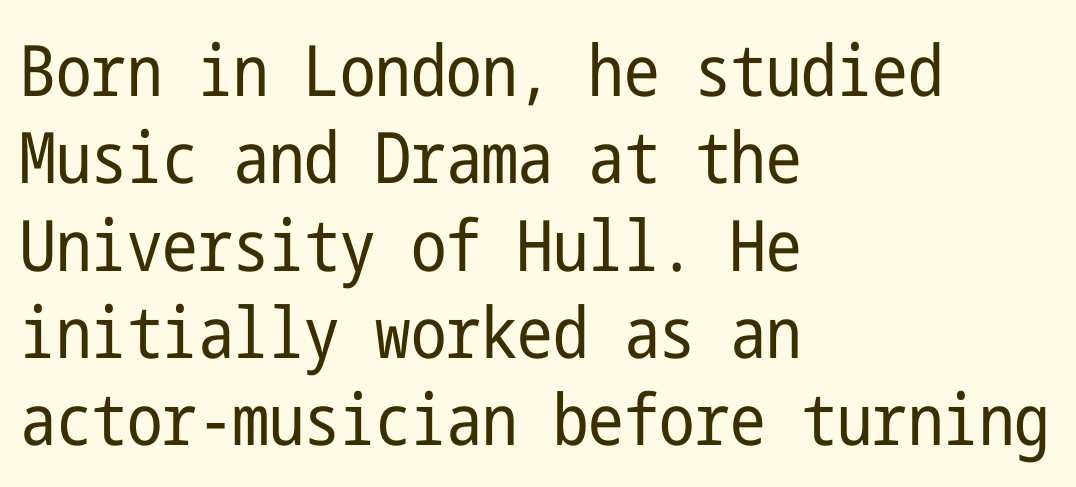
The rendering anchors every line to the left-hand side. Notice how the stems are strictly vertical — no italics here. Classification — sans serif. The glyphs are unaccompanied by any horizontal stroke below them. The gaps between neighbouring characters are ordinary and unremarkable.
